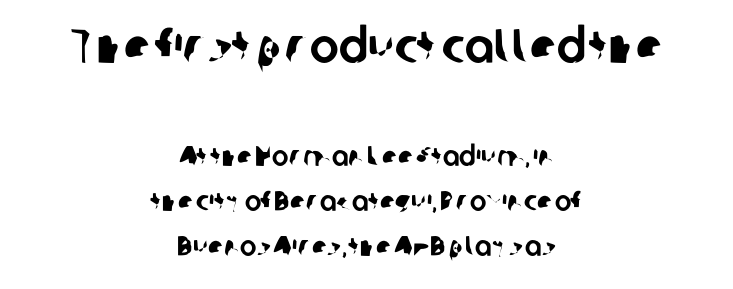
Nobody drew a line under any word here. The rendering uses natural spacing where letterforms have individual widths. Nope, no serifs anywhere on these letters. Size hierarchy here favors the leading block over the trailing one. This sample keeps an unexceptional amount of space between lines.
